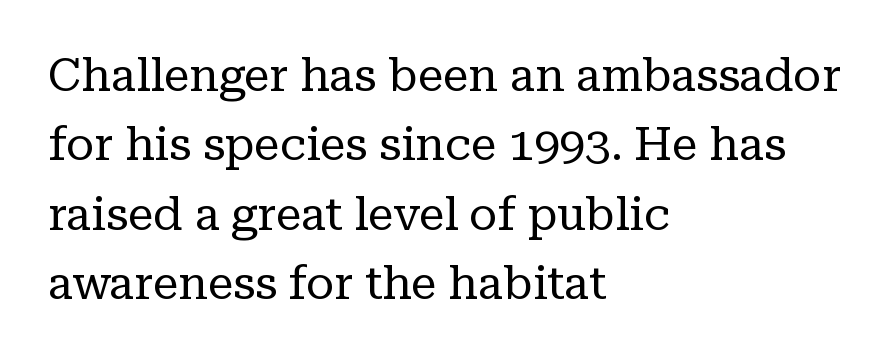
This is the regular roman posture of the typeface. No word sits above an underline. Serif or sans? Serif — the stroke terminals have little feet. These lines sit exactly where default settings would place them. One-word summary of the alignment: left. Look at the tracking — it's just the regular setting, nothing added.
